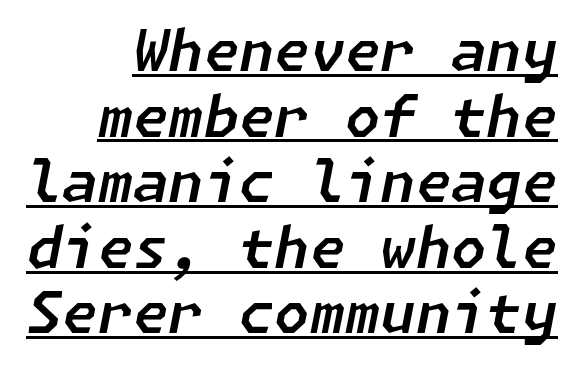
Q: Is the text italic (slanted)? A: Yes, it leans right by about 11 degrees.
Q: Is the text underlined? A: Yes.
Q: How is the paragraph aligned? A: Right-aligned.
Q: Is the spacing between letters normal or unusually wide? A: Normal.
Q: Is the spacing between lines tight, normal or loose? A: Tight.
Q: Width (condensed, normal, or wide)? A: Normal.
Q: Stroke contrast? A: Low.
Q: x-height? A: Medium.
